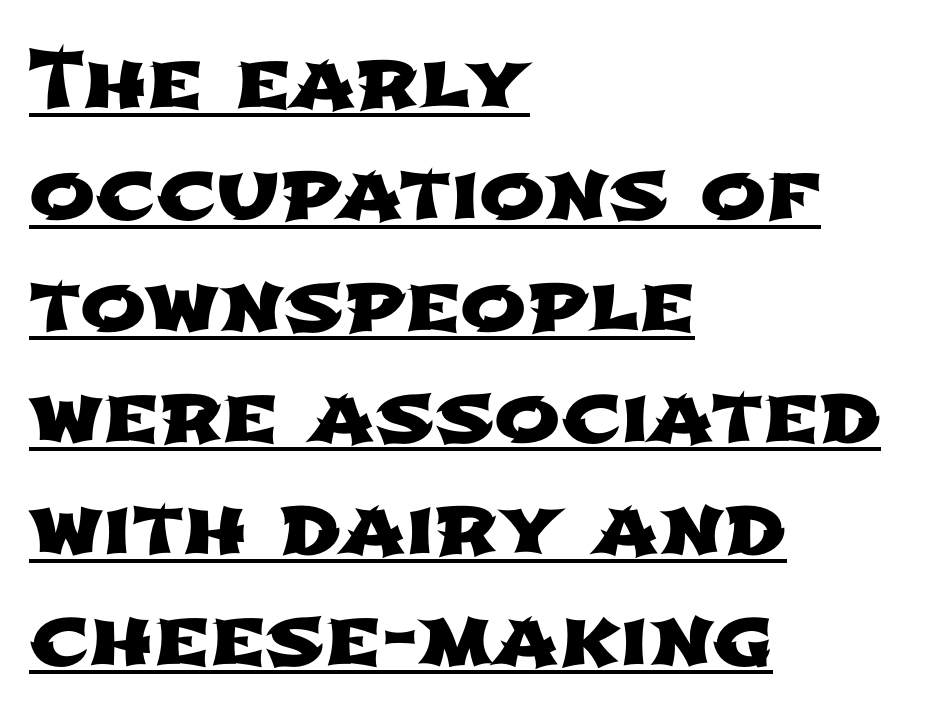
Q: Is the typeface a serif or a sans-serif typeface? A: Sans-serif.
Q: Is the text underlined? A: Yes.
Q: How is the paragraph aligned? A: Left-aligned.
Q: Is the spacing between letters normal or unusually wide? A: Normal.
Q: Is the spacing between lines tight, normal or loose? A: Normal.
Q: Width (condensed, normal, or wide)? A: Wide.
Q: Stroke contrast? A: Low.
Q: x-height? A: Medium.
Q: Monospaced? A: No.
